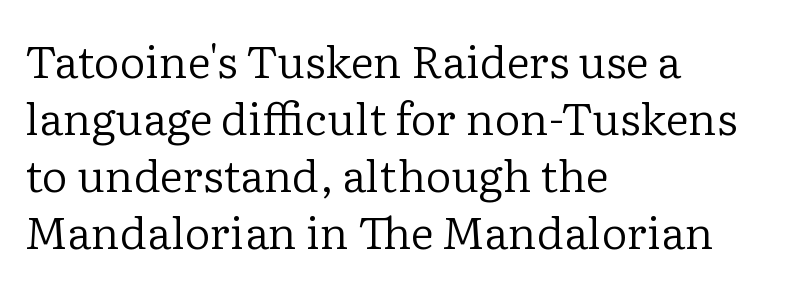
{"serif": "yes", "italic": "no", "bold": "no", "weight": "regular", "width": "normal", "stroke_contrast": "low", "x_height": "medium", "monospaced": "no", "underline": "no", "align": "left", "line_spacing": "normal", "line_spacing_ratio": 1.27, "letter_spacing": "normal", "letter_spacing_em": 0.0, "glyph_px": 45}
